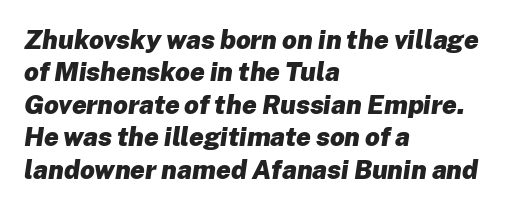
{"italic": "yes", "lean": "right", "slant_degrees": 8, "bold": "yes", "underline": "no", "align": "left", "line_spacing": "normal", "line_spacing_ratio": 1.25, "letter_spacing": "normal", "letter_spacing_em": 0.0, "glyph_px": 26}
